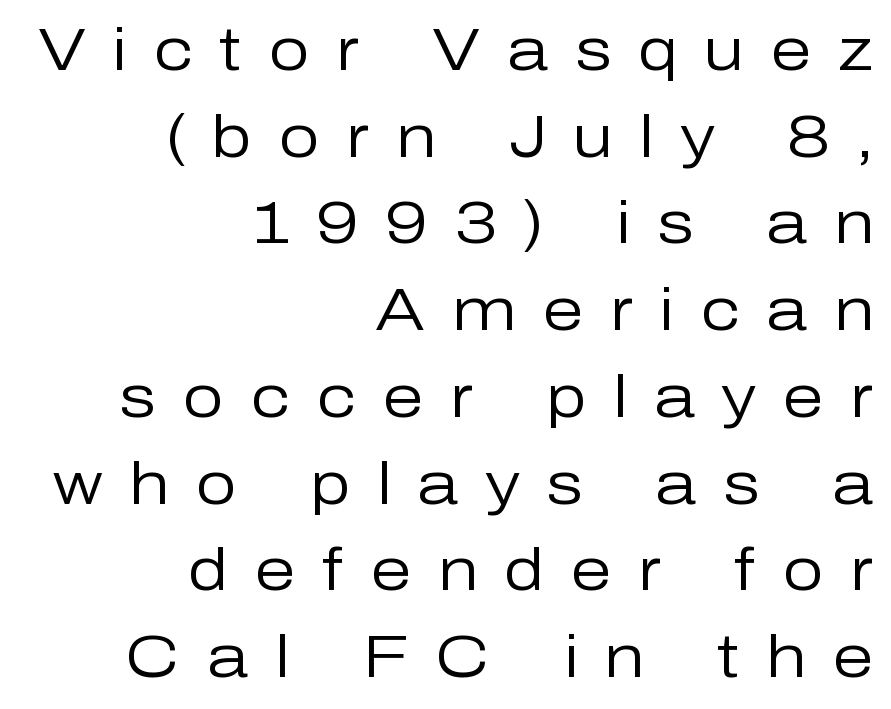
Q: Is the text bold? A: No.
Q: Is the text italic (slanted)? A: No, it is upright.
Q: Is the typeface a serif or a sans-serif typeface? A: Sans-serif.
Q: Is the text underlined? A: No.
Q: How is the paragraph aligned? A: Right-aligned.
Q: Is the spacing between letters normal or unusually wide? A: Unusually wide.
Q: Is the spacing between lines tight, normal or loose? A: Normal.
Q: Width (condensed, normal, or wide)? A: Normal.
Q: Stroke contrast? A: Low.
Q: x-height? A: Medium.
Q: Monospaced? A: No.
